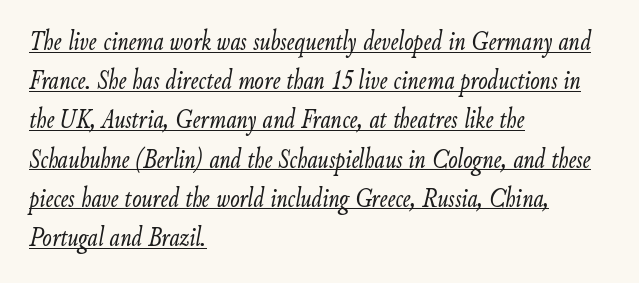
{"italic": "yes", "lean": "right", "slant_degrees": 9, "bold": "no", "weight": "light", "width": "condensed", "stroke_contrast": "low", "x_height": "small", "monospaced": "no", "underline": "yes", "align": "left", "line_spacing": "normal", "line_spacing_ratio": 1.4, "letter_spacing": "normal", "letter_spacing_em": 0.0, "glyph_px": 28}
